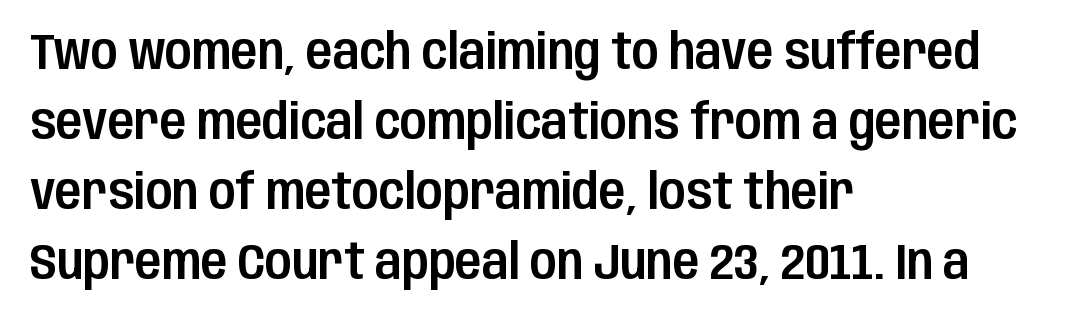
Observe the absence of serifs on each vertical stroke in this sample. The words here are not underlined. It's the straight-up-and-down kind of type. Casual observation: everything's shoved over to the left.
